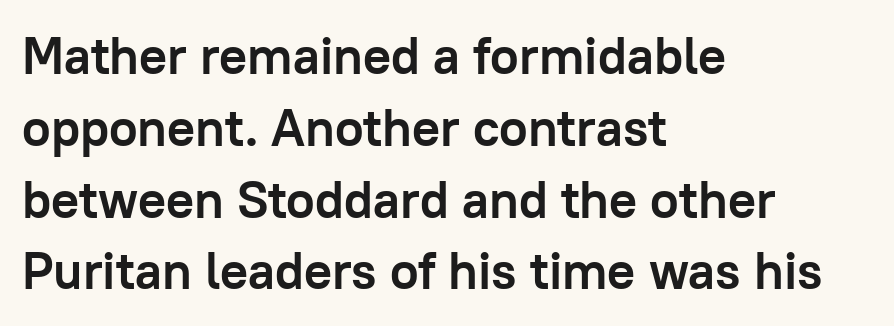
No extra tracking has been applied to these lines. Reading down the column, the eye jumps a familiar distance to each next line. The paragraph has a hard left edge and a soft right edge. Rendered with straight, roman letterforms.
